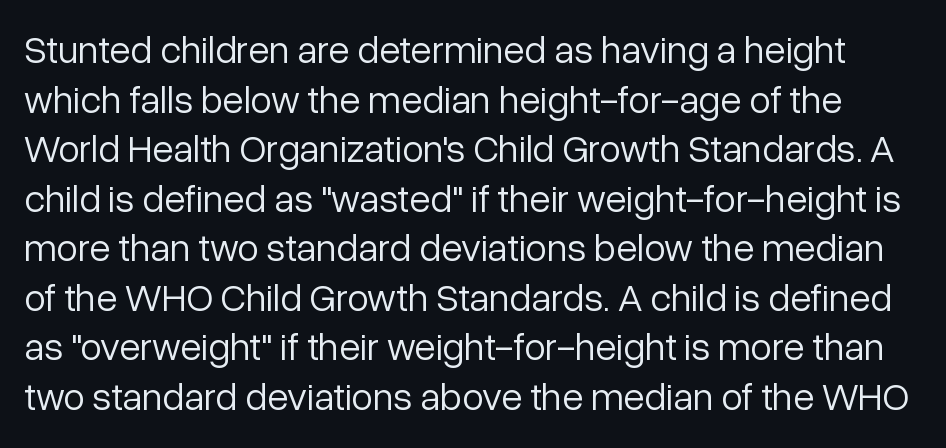
Q: Is the text bold? A: No.
Q: Is the text italic (slanted)? A: No, it is upright.
Q: Is the typeface a serif or a sans-serif typeface? A: Sans-serif.
Q: Is the text underlined? A: No.
Q: Is the spacing between letters normal or unusually wide? A: Normal.
Q: Is the spacing between lines tight, normal or loose? A: Normal.
Q: Width (condensed, normal, or wide)? A: Normal.
Q: Stroke contrast? A: Low.
Q: x-height? A: Medium.
Q: Monospaced? A: No.
